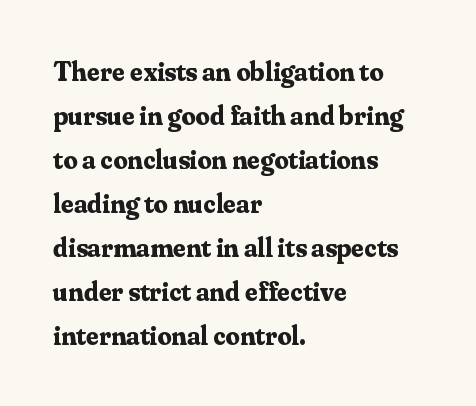
Is this a sans? No — the strokes have serifs. These lines carry a lot of weight — the face is fully bold. Glyph-to-glyph distance matches everyday printed text. The passage shown is typed in a proportional face where columns would drift.
